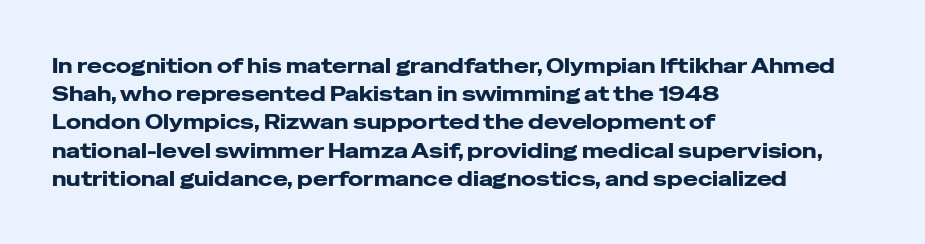
Q: Is the text bold? A: Yes.
Q: Is the text italic (slanted)? A: No, it is upright.
Q: Is the text underlined? A: No.
Q: How is the paragraph aligned? A: Left-aligned.
Q: Is the spacing between letters normal or unusually wide? A: Normal.
Q: Is the spacing between lines tight, normal or loose? A: Normal.
